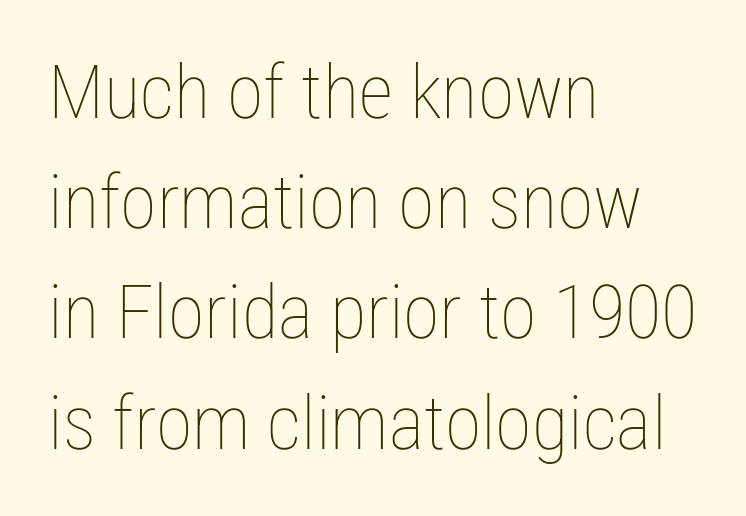
The gap between lines stays unmarked. No heavy texture on the line: the type isn't bold. When letters stand straight like this, we call the style roman or upright. Do the characters align in a grid? No, the font is proportional.
